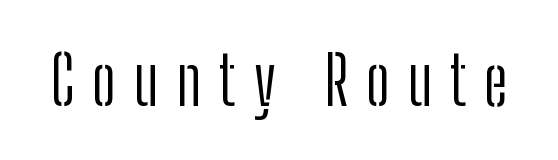
{"serif": "no", "italic": "no", "bold": "no", "weight": "light", "width": "condensed", "stroke_contrast": "low", "x_height": "medium", "monospaced": "no", "underline": "no", "letter_spacing": "wide", "letter_spacing_em": 0.26, "glyph_px": 68}
